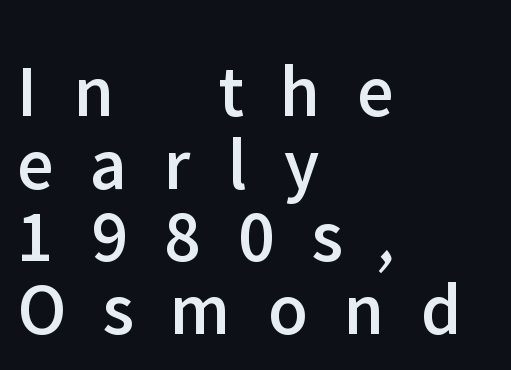
Q: Is the text italic (slanted)? A: No, it is upright.
Q: Is the typeface a serif or a sans-serif typeface? A: Sans-serif.
Q: Is the text underlined? A: No.
Q: How is the paragraph aligned? A: Left-aligned.
Q: Is the spacing between letters normal or unusually wide? A: Unusually wide.
Q: Is the spacing between lines tight, normal or loose? A: Tight.
Q: Width (condensed, normal, or wide)? A: Normal.
Q: Stroke contrast? A: Low.
Q: x-height? A: Medium.
Q: Monospaced? A: No.
